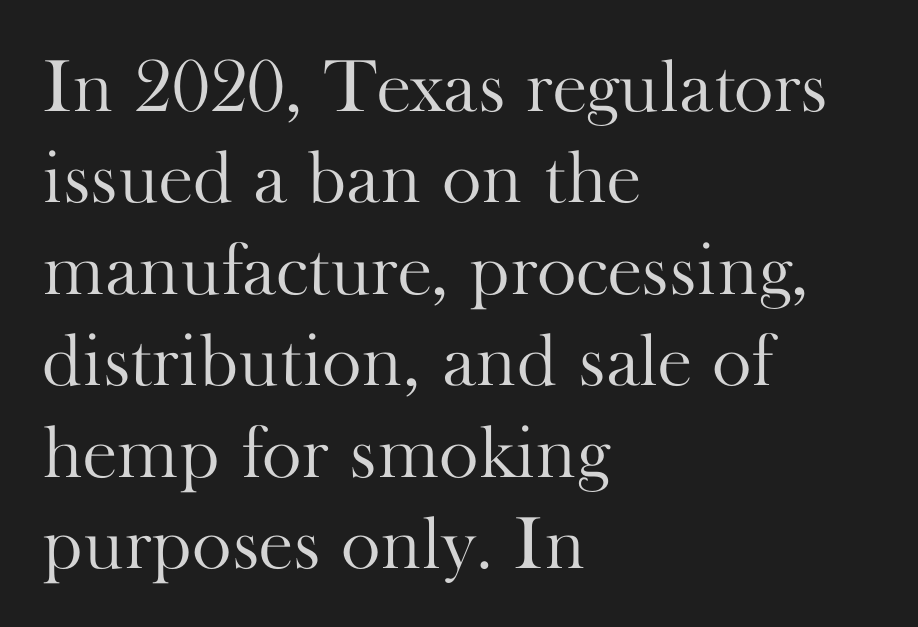
The image shows 75 px light serif type, upright; set left-aligned, line spacing 1.22x, normal letter spacing, not underlined; high stroke contrast and a small x-height.
